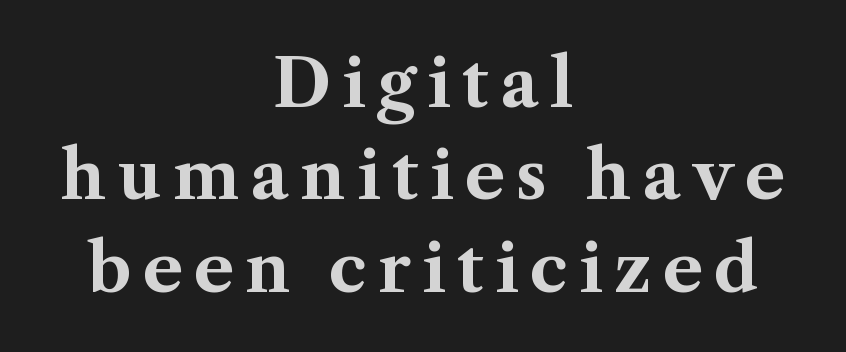
{"serif": "yes", "italic": "no", "bold": "yes", "weight": "bold", "width": "normal", "stroke_contrast": "medium", "x_height": "medium", "monospaced": "no", "underline": "no", "align": "center", "line_spacing": "normal", "line_spacing_ratio": 1.4, "glyph_px": 66}
